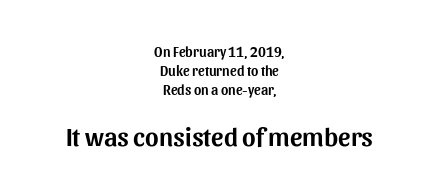
Q: Is the text italic (slanted)? A: No, it is upright.
Q: Is the text underlined? A: No.
Q: How is the paragraph aligned? A: Centered.
Q: Is the spacing between letters normal or unusually wide? A: Normal.
Q: Is the spacing between lines tight, normal or loose? A: Normal.
Q: Which block of text is set in a larger size, the first (top) or the second (bottom)? A: The second (bottom) one.
